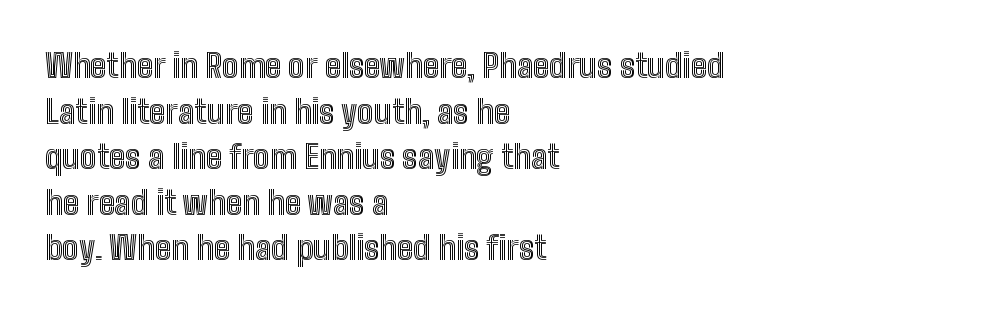
Q: Is the text italic (slanted)? A: No, it is upright.
Q: Is the text underlined? A: No.
Q: How is the paragraph aligned? A: Left-aligned.
Q: Is the spacing between letters normal or unusually wide? A: Normal.
Q: Is the spacing between lines tight, normal or loose? A: Normal.
Q: Width (condensed, normal, or wide)? A: Condensed.
Q: x-height? A: Medium.
Q: Monospaced? A: No.
